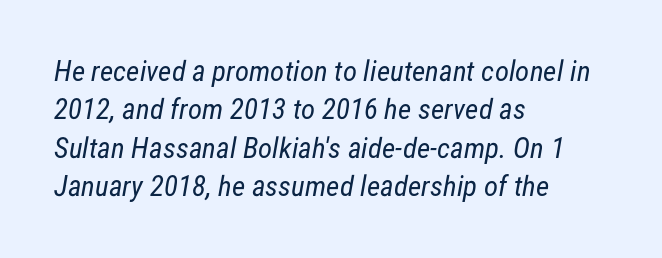
The image shows 29 px regular-weight, condensed sans-serif type; set left-aligned, normal line spacing (1.32x), normal letter spacing, not underlined; low stroke contrast and a medium x-height.
